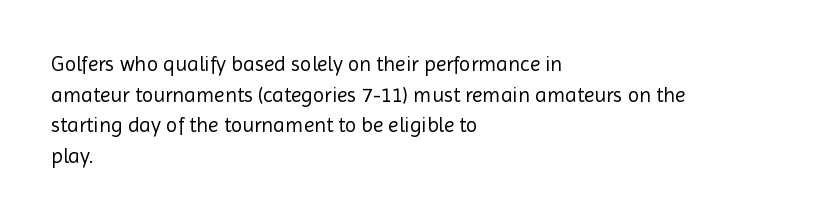
{"italic": "no", "bold": "no", "underline": "no", "align": "left", "line_spacing": "normal", "line_spacing_ratio": 1.46, "letter_spacing": "normal", "letter_spacing_em": 0.0, "glyph_px": 21}
